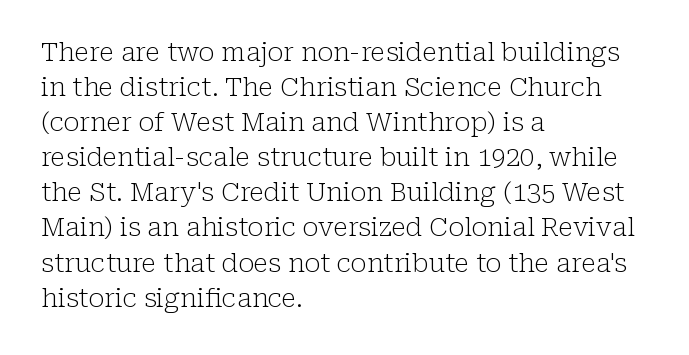
The image shows 26 px text type, upright; set left-aligned, normal line spacing (1.35x), normal letter spacing, not underlined.
